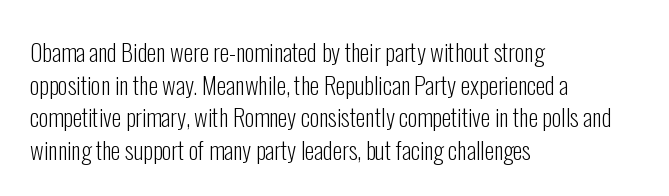
Q: Is the text bold? A: No.
Q: Is the text italic (slanted)? A: No, it is upright.
Q: Is the text underlined? A: No.
Q: How is the paragraph aligned? A: Left-aligned.
Q: Is the spacing between letters normal or unusually wide? A: Normal.
Q: Is the spacing between lines tight, normal or loose? A: Normal.
